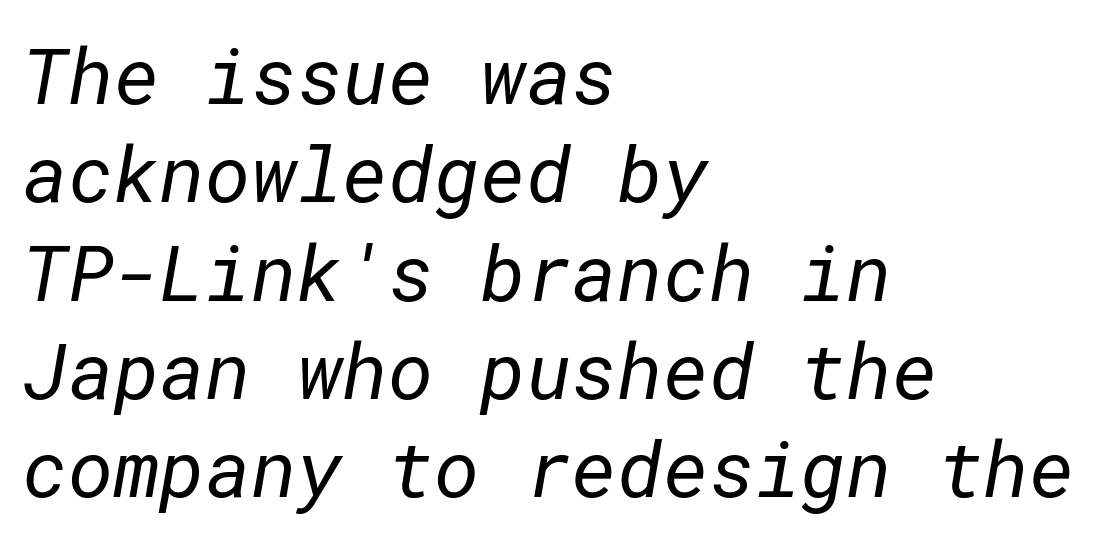
The image shows 78 px regular-weight sans-serif type; set left-aligned, normal line spacing (1.26x), normal letter spacing, not underlined; low stroke contrast and a medium x-height.
